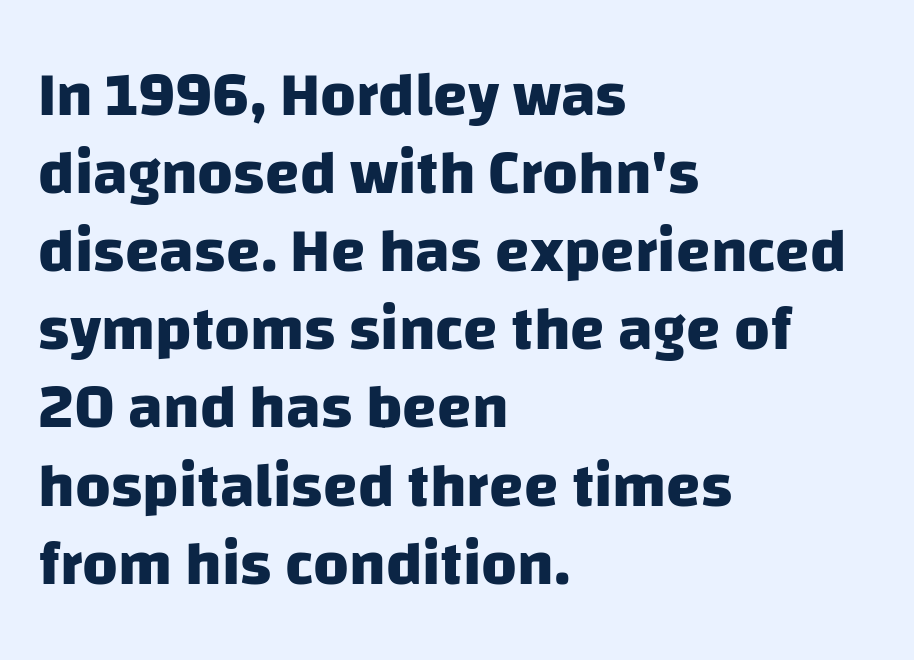
Q: Is the text bold? A: Yes.
Q: Is the typeface a serif or a sans-serif typeface? A: Sans-serif.
Q: Is the text underlined? A: No.
Q: How is the paragraph aligned? A: Left-aligned.
Q: Is the spacing between letters normal or unusually wide? A: Normal.
Q: Is the spacing between lines tight, normal or loose? A: Normal.
Q: Width (condensed, normal, or wide)? A: Normal.
Q: Stroke contrast? A: Low.
Q: x-height? A: Large.
Q: Monospaced? A: No.
